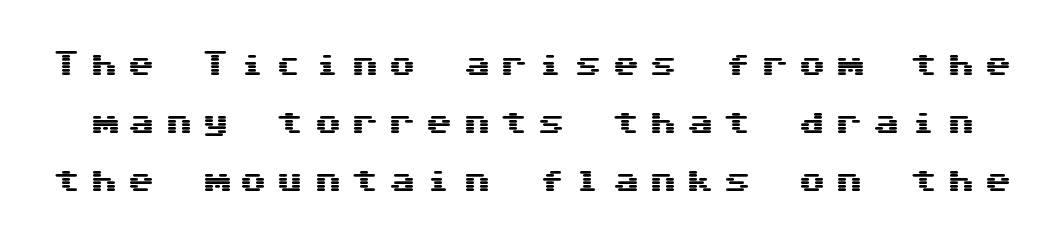
Q: Is the text italic (slanted)? A: No, it is upright.
Q: Is the text underlined? A: No.
Q: Is the spacing between letters normal or unusually wide? A: Unusually wide.
Q: Is the spacing between lines tight, normal or loose? A: Loose.
